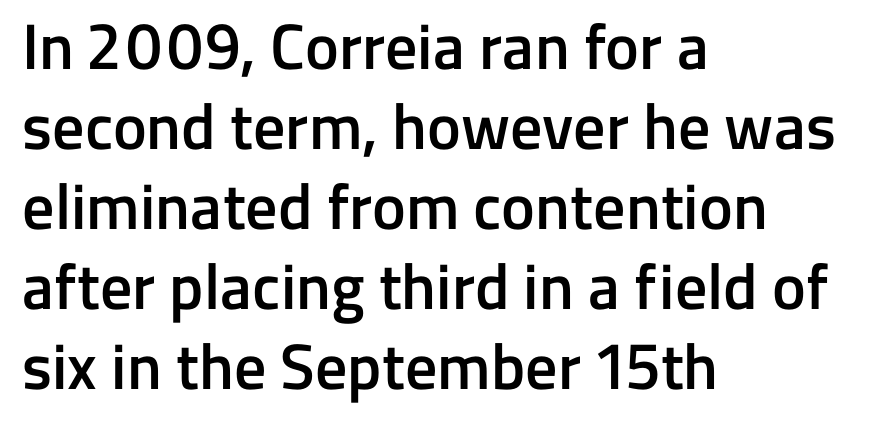
Q: Is the text bold? A: Semi-bold.
Q: Is the text italic (slanted)? A: No, it is upright.
Q: Is the typeface a serif or a sans-serif typeface? A: Sans-serif.
Q: Is the text underlined? A: No.
Q: How is the paragraph aligned? A: Left-aligned.
Q: Is the spacing between letters normal or unusually wide? A: Normal.
Q: Is the spacing between lines tight, normal or loose? A: Normal.
Q: Width (condensed, normal, or wide)? A: Normal.
Q: Stroke contrast? A: Low.
Q: x-height? A: Medium.
Q: Monospaced? A: No.
